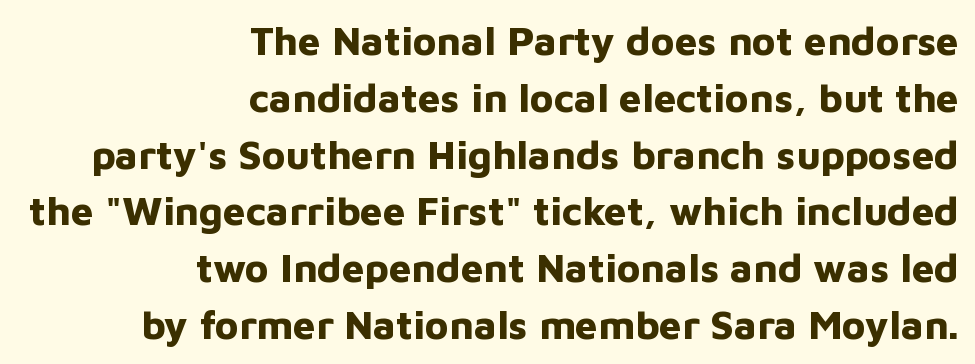
The image shows 40 px bold sans-serif type, upright; set right-aligned, normal line spacing (1.42x), normal letter spacing, not underlined; low stroke contrast and a medium x-height.
